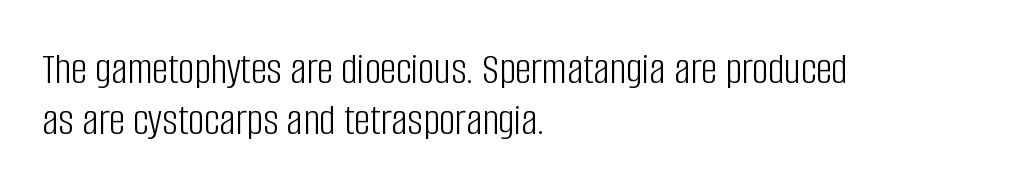
The image shows 45 px light, condensed sans-serif type, upright; set left-aligned, tight line spacing (1.14x), normal letter spacing, not underlined; low stroke contrast and a large x-height.
